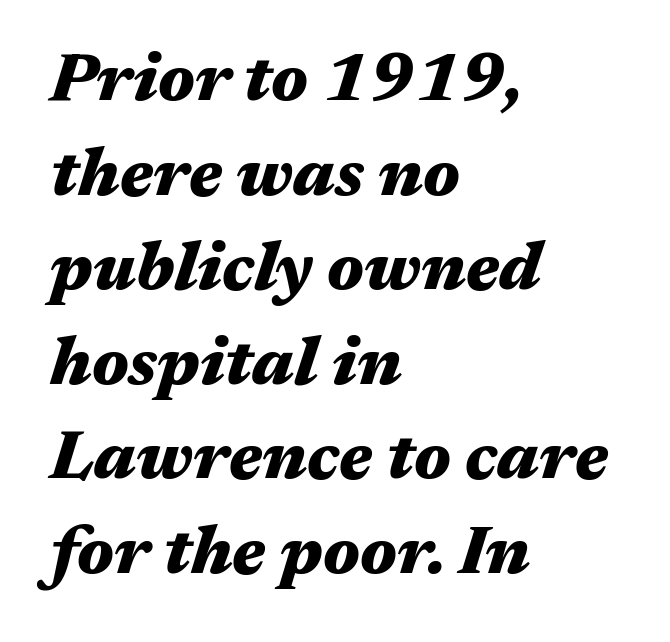
This sample uses an oblique cut, with every glyph tilted off the vertical. Words appear dense and cohesive because spacing is normal. The words here are not underlined. The paragraph shown leans on its left margin. Whoever set this chose a conventional vertical rhythm.
